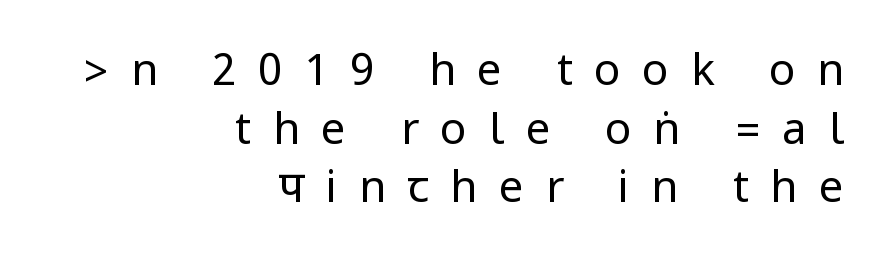
{"serif": "no", "italic": "no", "bold": "no", "weight": "regular", "width": "condensed", "stroke_contrast": "low", "underline": "no", "align": "right", "line_spacing": "normal", "line_spacing_ratio": 1.33, "letter_spacing": "wide", "letter_spacing_em": 0.49, "glyph_px": 44}
